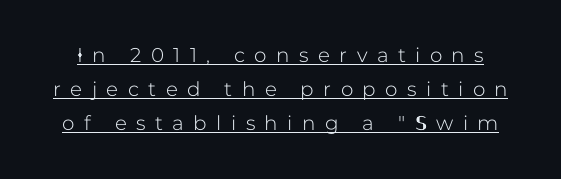
Observe the wide spacing: letters keep a clear distance from each other. Underline: present. Every stem runs plumb, perpendicular to the baseline.
